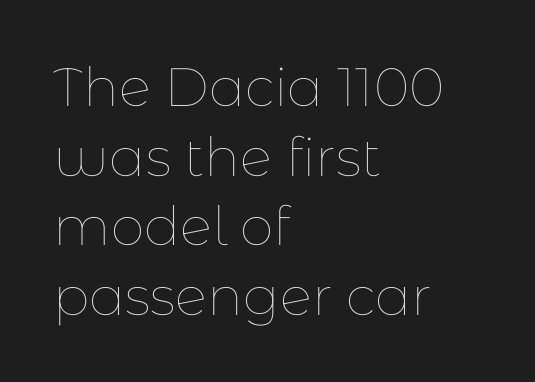
The image shows 54 px thin type, upright; set left-aligned, normal line spacing (1.29x), normal letter spacing, not underlined; low stroke contrast and a medium x-height.
